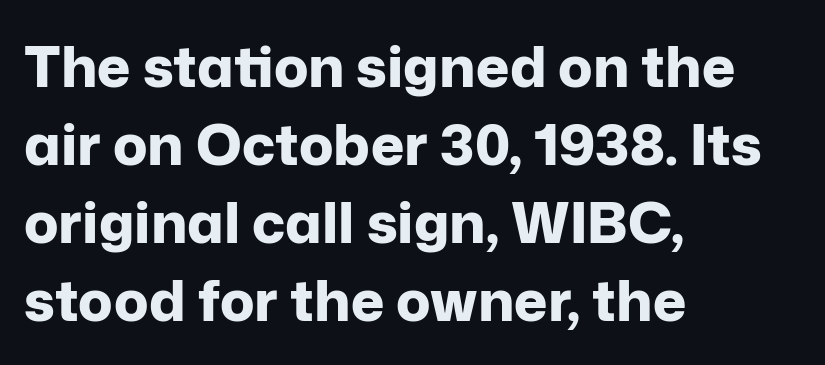
The image shows 57 px bold sans-serif type, upright; set left-aligned, normal line spacing (1.37x), normal letter spacing, not underlined; low stroke contrast and a medium x-height.
